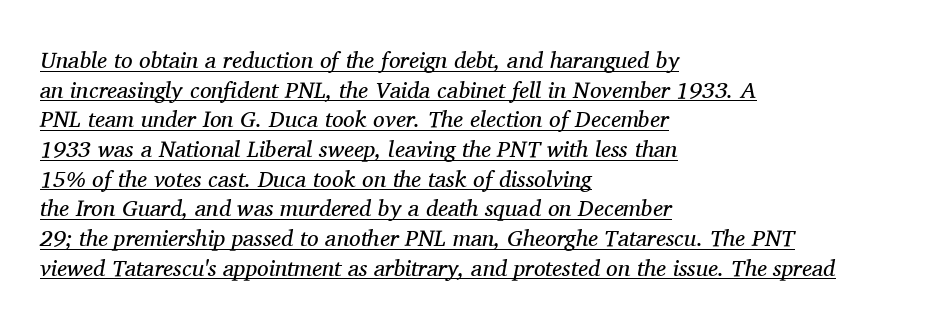
{"italic": "yes", "lean": "right", "slant_degrees": 11, "bold": "no", "underline": "yes", "align": "left", "line_spacing": "normal", "line_spacing_ratio": 1.29, "letter_spacing": "normal", "letter_spacing_em": 0.0, "glyph_px": 23}
